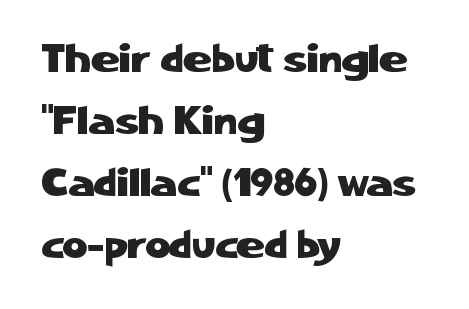
The image shows 39 px sans-serif type, upright; set left-aligned, normal line spacing (1.59x), normal letter spacing, not underlined; low stroke contrast and a medium x-height.
